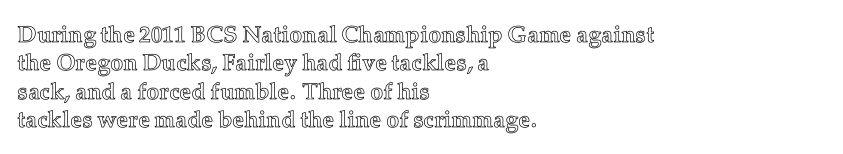
The image shows 23 px text type, upright; set left-aligned, line spacing 1.23x, normal letter spacing, not underlined.
